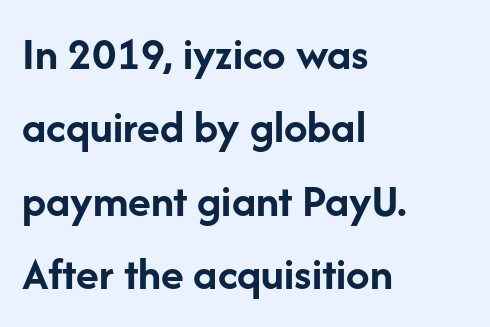
Q: Is the text bold? A: Yes.
Q: Is the text italic (slanted)? A: No, it is upright.
Q: Is the typeface a serif or a sans-serif typeface? A: Sans-serif.
Q: Is the text underlined? A: No.
Q: How is the paragraph aligned? A: Left-aligned.
Q: Is the spacing between letters normal or unusually wide? A: Normal.
Q: Is the spacing between lines tight, normal or loose? A: Normal.
Q: Width (condensed, normal, or wide)? A: Normal.
Q: Stroke contrast? A: Low.
Q: x-height? A: Medium.
Q: Monospaced? A: No.
